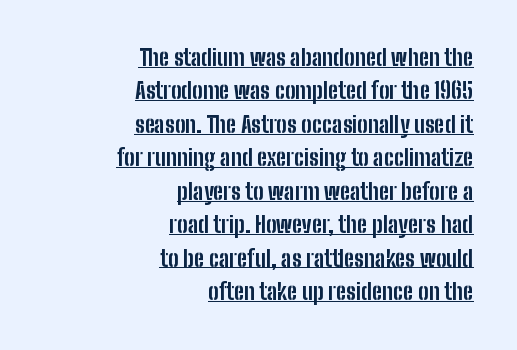
Q: Is the text bold? A: Yes.
Q: Is the text italic (slanted)? A: No, it is upright.
Q: Is the text underlined? A: Yes.
Q: How is the paragraph aligned? A: Right-aligned.
Q: Is the spacing between letters normal or unusually wide? A: Normal.
Q: Is the spacing between lines tight, normal or loose? A: Normal.
